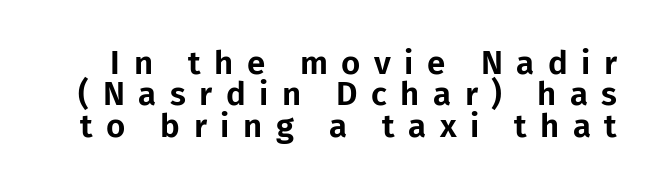
Regarding serifs, this sample does without them. A typesetter would call this proportional, since set widths differ per character. Students, note that the glyphs here are deliberately spaced far apart. Each new line begins almost immediately beneath the previous one. The string is rendered with underlining switched off.
